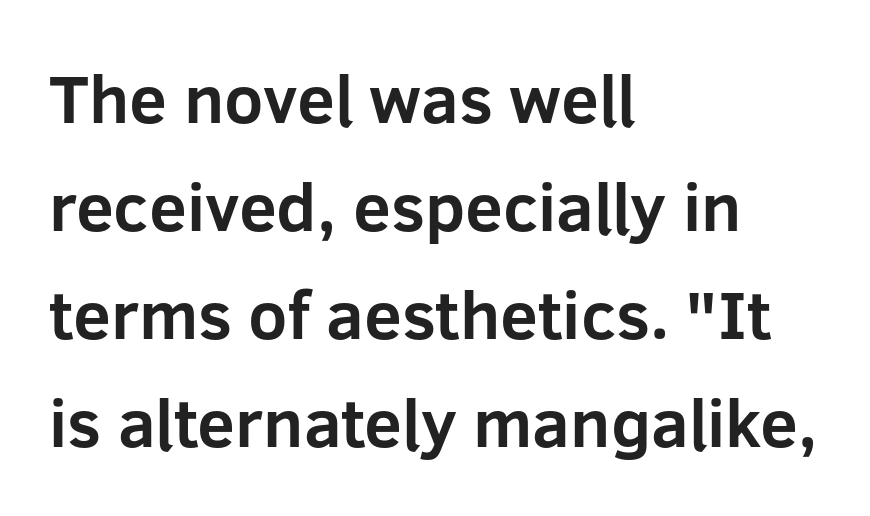
Q: Is the text bold? A: Yes.
Q: Is the text italic (slanted)? A: No, it is upright.
Q: Is the typeface a serif or a sans-serif typeface? A: Sans-serif.
Q: Is the text underlined? A: No.
Q: How is the paragraph aligned? A: Left-aligned.
Q: Is the spacing between letters normal or unusually wide? A: Normal.
Q: Is the spacing between lines tight, normal or loose? A: Normal.
Q: Width (condensed, normal, or wide)? A: Normal.
Q: Stroke contrast? A: Low.
Q: x-height? A: Medium.
Q: Monospaced? A: No.
